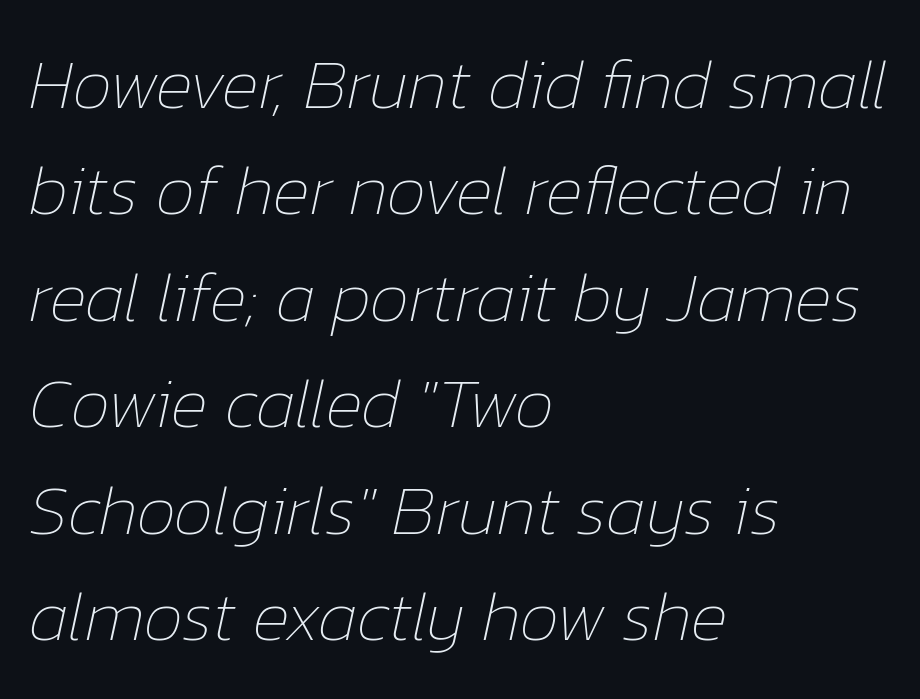
Q: Is the text bold? A: No.
Q: Is the text italic (slanted)? A: Yes, it leans right by about 12 degrees.
Q: Is the text underlined? A: No.
Q: How is the paragraph aligned? A: Left-aligned.
Q: Is the spacing between letters normal or unusually wide? A: Normal.
Q: Is the spacing between lines tight, normal or loose? A: Normal.
Q: Width (condensed, normal, or wide)? A: Normal.
Q: Stroke contrast? A: Low.
Q: x-height? A: Medium.
Q: Monospaced? A: No.
